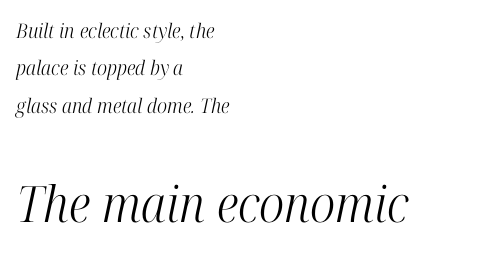
The image shows 50 px light, condensed serif type, italic (leaning right); set left-aligned, line spacing 1.87x, normal letter spacing, not underlined; the second (bottom) block is 2.5x larger; high stroke contrast and a medium x-height.
